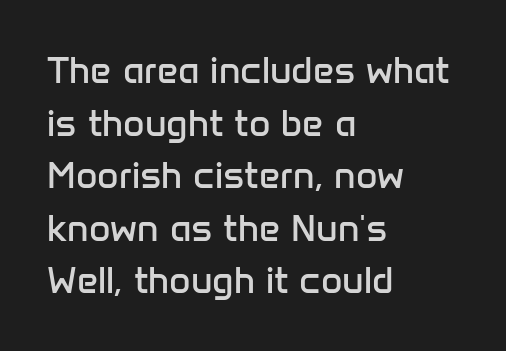
{"serif": "no", "italic": "no", "bold": "no", "weight": "regular", "width": "normal", "stroke_contrast": "low", "x_height": "medium", "monospaced": "no", "underline": "no", "align": "left", "line_spacing": "normal", "line_spacing_ratio": 1.42, "letter_spacing": "normal", "letter_spacing_em": 0.0, "glyph_px": 37}
